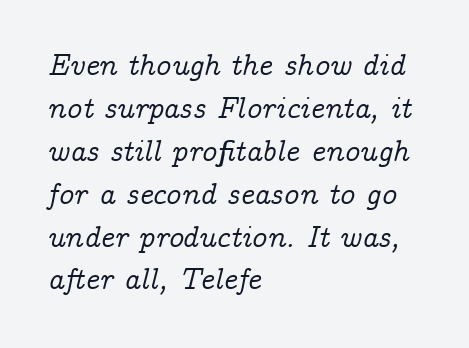
{"serif": "yes", "italic": "yes", "lean": "right", "slant_degrees": 14, "width": "normal", "stroke_contrast": "low", "x_height": "medium", "monospaced": "no", "underline": "no", "align": "left", "line_spacing": "normal", "line_spacing_ratio": 1.43, "letter_spacing": "normal", "letter_spacing_em": 0.0, "glyph_px": 30}
